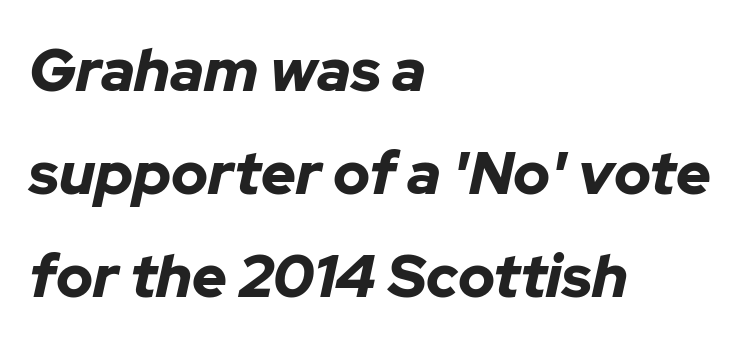
Q: Is the text bold? A: Yes.
Q: Is the text italic (slanted)? A: Yes, it leans right by about 12 degrees.
Q: Is the text underlined? A: No.
Q: How is the paragraph aligned? A: Left-aligned.
Q: Is the spacing between letters normal or unusually wide? A: Normal.
Q: Width (condensed, normal, or wide)? A: Normal.
Q: Stroke contrast? A: Low.
Q: x-height? A: Medium.
Q: Monospaced? A: No.
